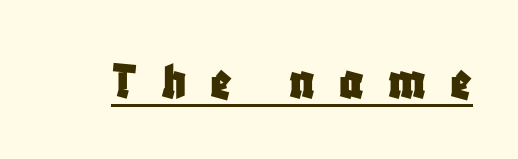
Does the type have serifs? No, each stem ends abruptly. Do the characters align in a grid? No, the font is proportional. This is the regular roman posture of the typeface. The sample's only ornament is a line tracing under the words. The type is letterspaced generously, with wide tracking.
